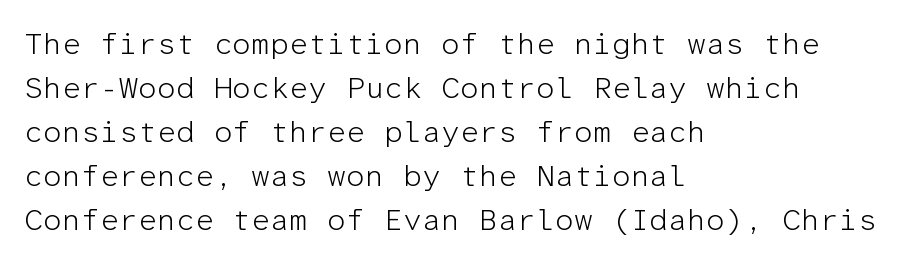
The image shows 30 px light sans-serif type, upright, monospaced; set left-aligned, normal line spacing (1.47x), normal letter spacing, not underlined; low stroke contrast and a medium x-height.
